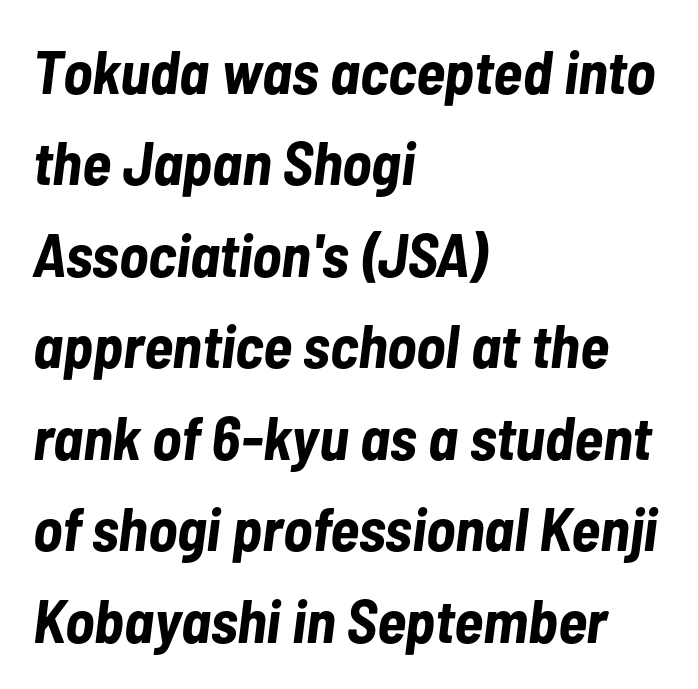
{"italic": "yes", "lean": "right", "slant_degrees": 7, "bold": "yes", "weight": "bold", "width": "condensed", "stroke_contrast": "low", "x_height": "medium", "monospaced": "no", "underline": "no", "align": "left", "line_spacing": "normal", "line_spacing_ratio": 1.5, "letter_spacing": "normal", "letter_spacing_em": 0.0, "glyph_px": 61}
